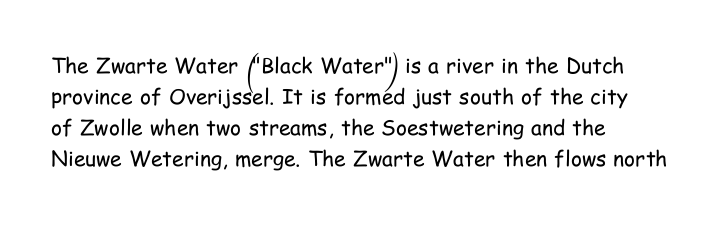
{"italic": "no", "bold": "no", "underline": "no", "align": "left", "line_spacing": "normal", "line_spacing_ratio": 1.47, "letter_spacing": "normal", "letter_spacing_em": 0.0, "glyph_px": 21}
